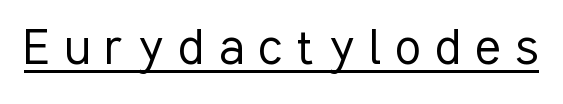
The image shows 59 px light, condensed sans-serif type, upright; set unusually wide letter spacing (+0.25 em), underlined; low stroke contrast and a medium x-height.
